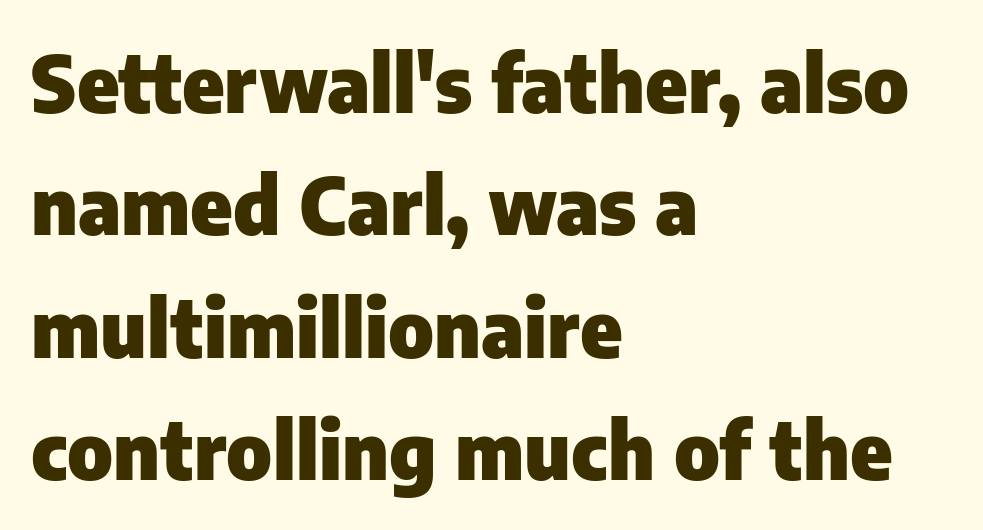
{"serif": "no", "italic": "no", "bold": "yes", "weight": "heavy", "width": "normal", "stroke_contrast": "low", "x_height": "medium", "monospaced": "no", "underline": "no", "align": "left", "line_spacing": "normal", "line_spacing_ratio": 1.55, "letter_spacing": "normal", "letter_spacing_em": 0.0, "glyph_px": 79}
